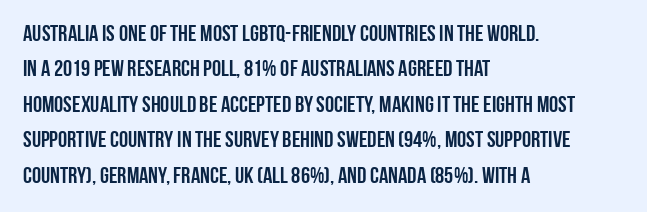
The image shows 23 px text type, upright; set left-aligned, normal line spacing (1.54x), normal letter spacing, not underlined.
